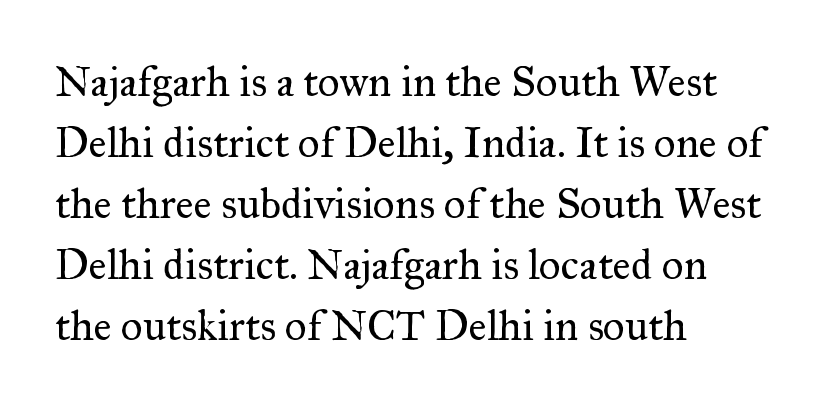
{"serif": "yes", "italic": "no", "bold": "no", "weight": "regular", "width": "normal", "stroke_contrast": "medium", "x_height": "small", "monospaced": "no", "underline": "no", "align": "left", "line_spacing": "normal", "line_spacing_ratio": 1.42, "letter_spacing": "normal", "letter_spacing_em": 0.0, "glyph_px": 43}
